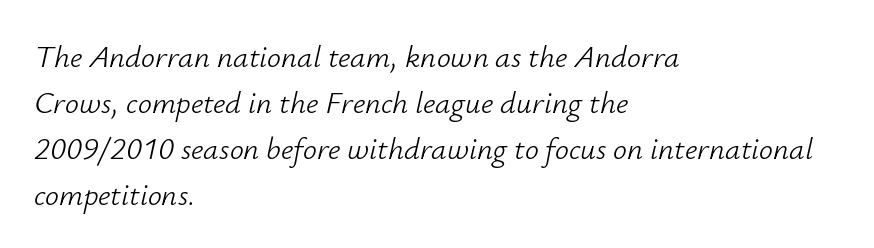
The area under the type is left untouched. Reading down the column, the eye jumps a familiar distance to each next line. Think standard paragraph weight, or any step lighter than that. The typography opts for an oblique posture over an upright one. Is this a fixed-width face? No — the glyphs have proportional, varying widths. In CSS terms this would be text-align: left.
